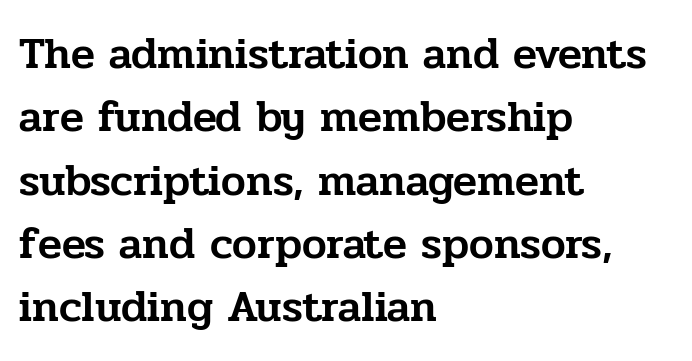
Letters rest on an invisible, unmarked baseline. The rendering shows small feet on the letterforms — a serif design. Quick note: not italic, upright. Do the characters align in a grid? No, the font is proportional. There is no visible air inserted between adjacent glyphs. The lines are quadded left.
